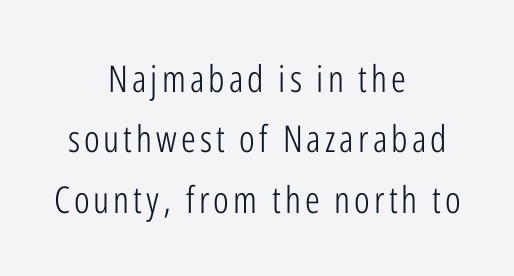
{"serif": "no", "italic": "no", "bold": "no", "weight": "light", "width": "condensed", "stroke_contrast": "low", "x_height": "medium", "monospaced": "no", "underline": "no", "align": "center", "line_spacing": "normal", "line_spacing_ratio": 1.63, "glyph_px": 37}
